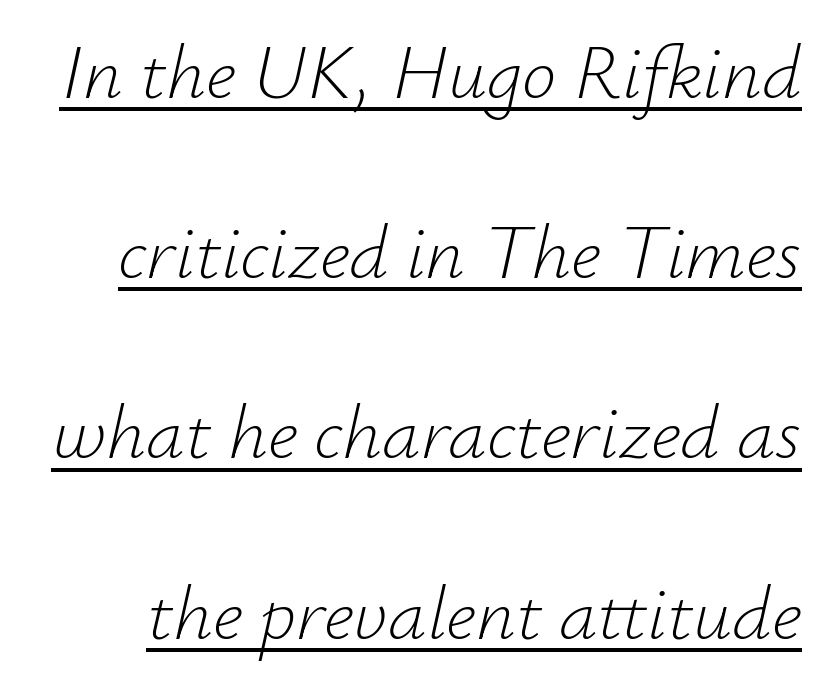
Horizontal bands of white between lines are thick stripes. Varying glyph widths throughout — classic text-font behaviour. Underline: present. Think standard paragraph weight, or any step lighter than that. These lines were composed using italics.
